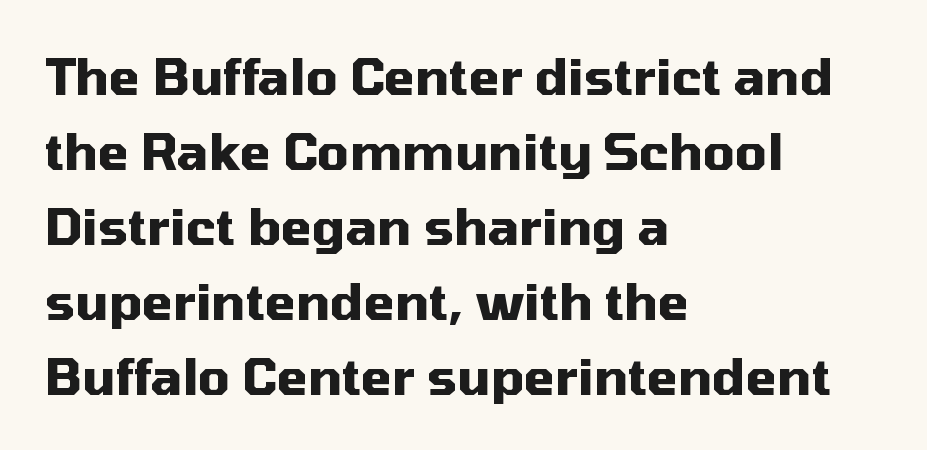
The image shows 50 px heavy sans-serif type, upright; set left-aligned, normal line spacing (1.5x), normal letter spacing, not underlined; medium stroke contrast and a medium x-height.
